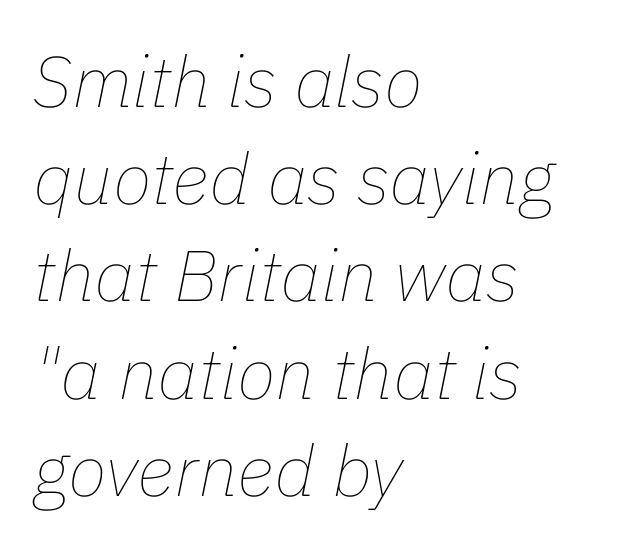
These lines are rendered in a variable-pitch font. The text carries the slant typical of an italic or oblique font. The rendering uses a moderate line-height, typical for paragraphs. The strokes are not fattened; the text isn't bold. Inter-character spacing is left at the font's built-in metrics. The text block is weighted toward the left margin, trailing off unevenly rightward.
